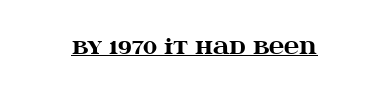
Emphasis is given by a line drawn under the lettering. Weight: bold. Honestly, the letter spacing is just normal — you wouldn't notice it. Is there any slant? The stems are plumb.
